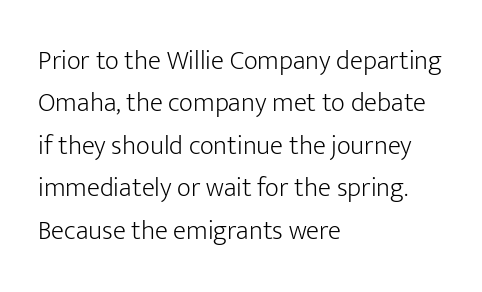
The image shows 27 px text type, upright; set left-aligned, normal line spacing (1.57x), normal letter spacing, not underlined.
